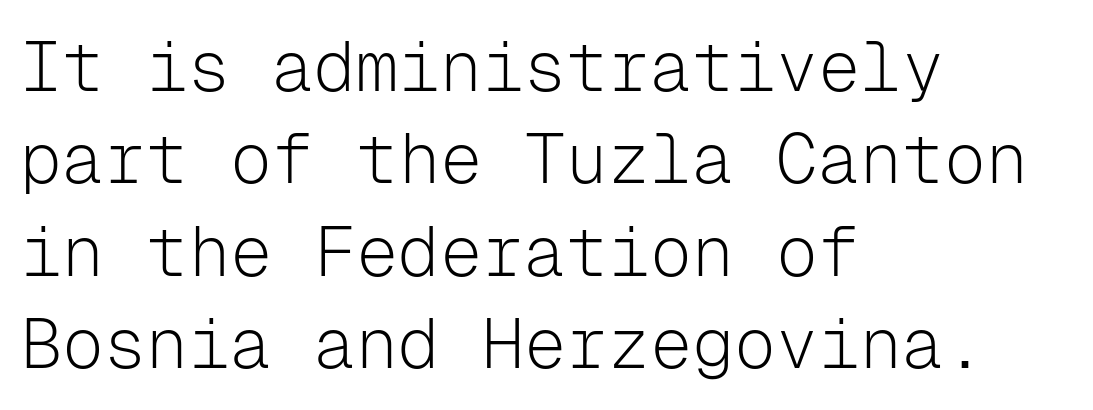
The image shows 70 px light sans-serif type, upright, monospaced; set left-aligned, normal line spacing (1.32x), normal letter spacing, not underlined; low stroke contrast and a medium x-height.
